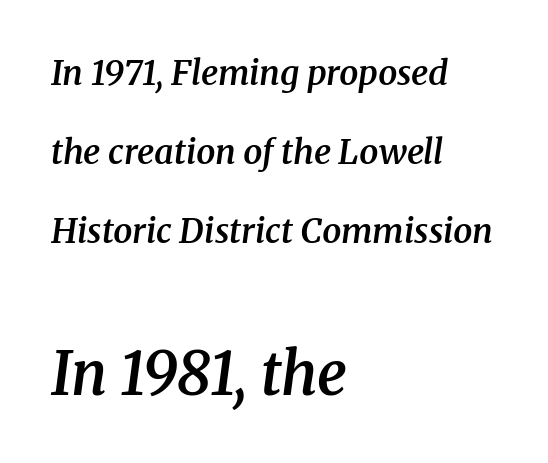
Is the letter spacing exaggerated? No — it looks like the ordinary default. Looks like regular typesetting: each glyph gets only the width it needs. You could fit nearly another row in the gap between these rows. Character size in the trailing block exceeds that of the leading block.
